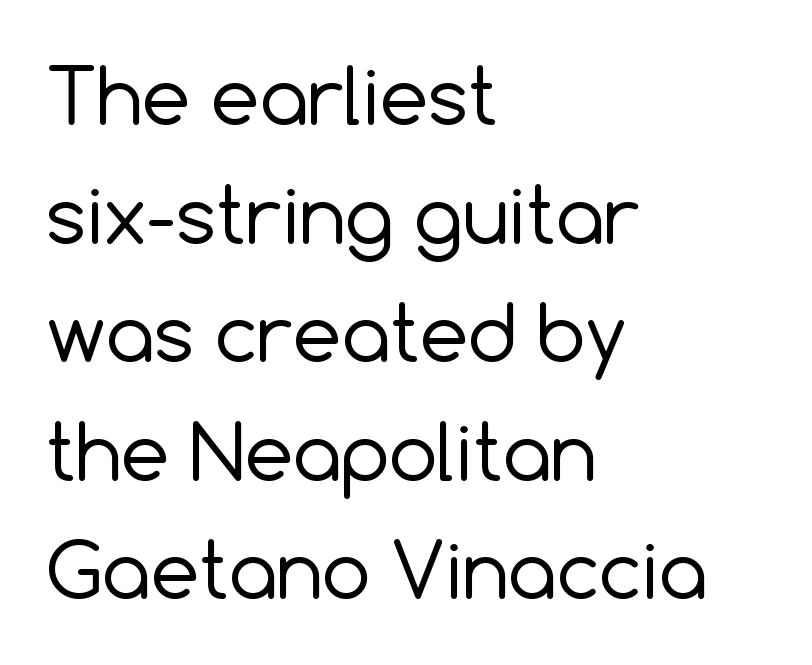
Q: Is the text bold? A: No.
Q: Is the text italic (slanted)? A: No, it is upright.
Q: Is the typeface a serif or a sans-serif typeface? A: Sans-serif.
Q: Is the text underlined? A: No.
Q: How is the paragraph aligned? A: Left-aligned.
Q: Is the spacing between letters normal or unusually wide? A: Normal.
Q: Is the spacing between lines tight, normal or loose? A: Normal.
Q: Width (condensed, normal, or wide)? A: Normal.
Q: x-height? A: Medium.
Q: Monospaced? A: No.
